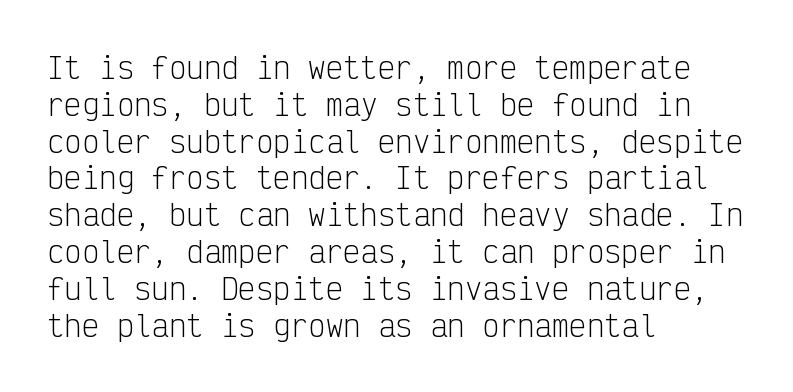
{"serif": "no", "italic": "no", "bold": "no", "weight": "light", "width": "condensed", "stroke_contrast": "low", "x_height": "medium", "monospaced": "yes", "underline": "no", "align": "left", "line_spacing": "normal", "line_spacing_ratio": 1.27, "letter_spacing": "normal", "letter_spacing_em": 0.0, "glyph_px": 29}
